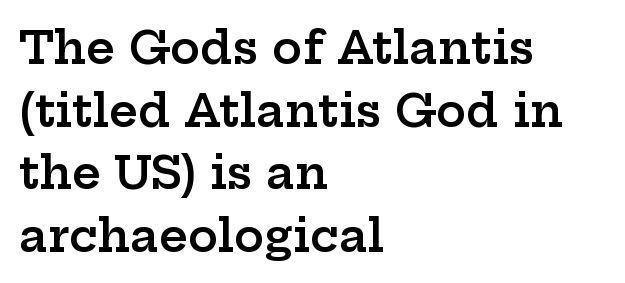
Words float on clear page, feet unadorned. These lines are rendered in a variable-pitch font. Are there feet on the stems? There are — it's a serif. Successive baselines arrive at the customary interval. Notice the strokes are somewhat thickened but not fully heavy: this is a semibold.
